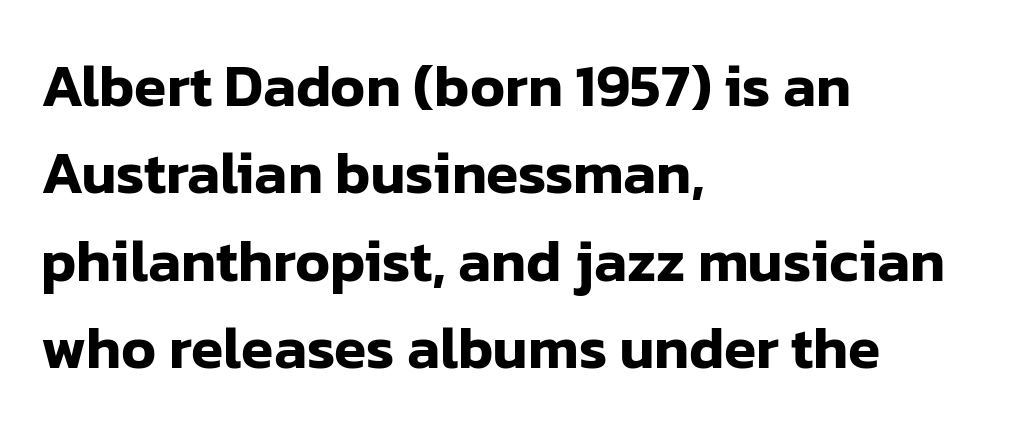
{"serif": "no", "italic": "no", "width": "normal", "stroke_contrast": "low", "x_height": "medium", "monospaced": "no", "underline": "no", "align": "left", "line_spacing": "normal", "line_spacing_ratio": 1.48, "letter_spacing": "normal", "letter_spacing_em": 0.0, "glyph_px": 59}
